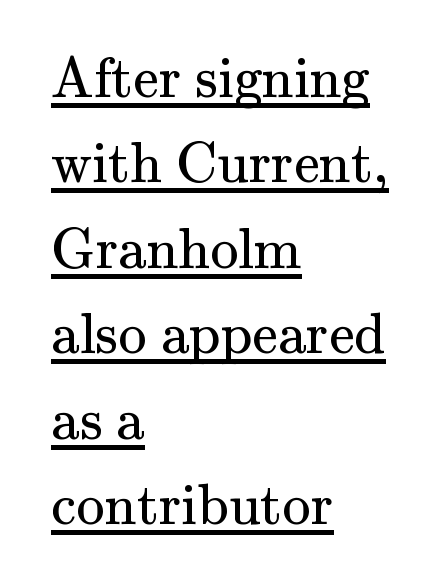
The image shows 57 px regular-weight serif type, upright; set left-aligned, normal line spacing (1.5x), normal letter spacing, underlined; medium stroke contrast and a small x-height.
